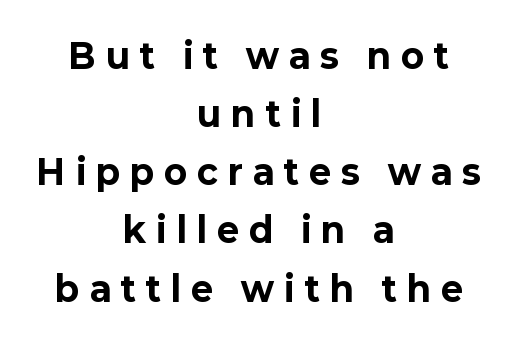
Q: Is the text bold? A: Yes.
Q: Is the text italic (slanted)? A: No, it is upright.
Q: Is the typeface a serif or a sans-serif typeface? A: Sans-serif.
Q: Is the text underlined? A: No.
Q: How is the paragraph aligned? A: Centered.
Q: Is the spacing between letters normal or unusually wide? A: Unusually wide.
Q: Width (condensed, normal, or wide)? A: Normal.
Q: Stroke contrast? A: Low.
Q: x-height? A: Medium.
Q: Monospaced? A: No.
